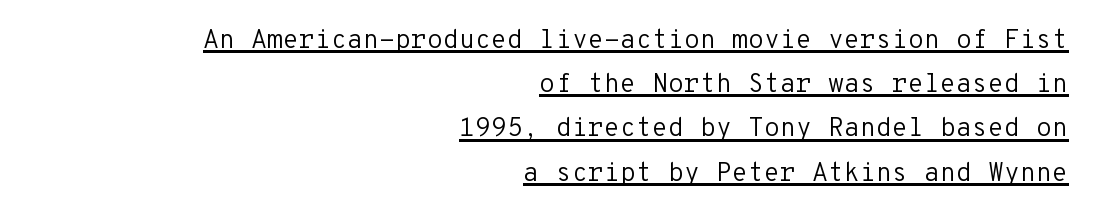
Quick note: not italic, upright. The lines are quadded right. The leading is moderate, giving the passage an even texture. Compared with a typical body face, this is equally light or lighter still.
